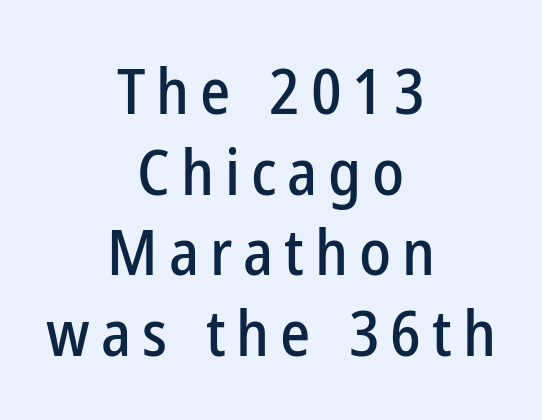
{"serif": "no", "italic": "no", "width": "condensed", "stroke_contrast": "low", "x_height": "medium", "monospaced": "no", "underline": "no", "align": "center", "line_spacing": "normal", "line_spacing_ratio": 1.26, "glyph_px": 64}
